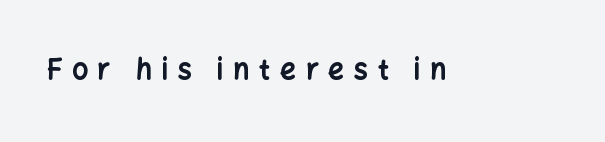
Q: Is the text bold? A: Yes.
Q: Is the text italic (slanted)? A: No, it is upright.
Q: Is the typeface a serif or a sans-serif typeface? A: Sans-serif.
Q: Is the text underlined? A: No.
Q: Is the spacing between letters normal or unusually wide? A: Unusually wide.
Q: Width (condensed, normal, or wide)? A: Normal.
Q: Stroke contrast? A: Low.
Q: x-height? A: Medium.
Q: Monospaced? A: No.
